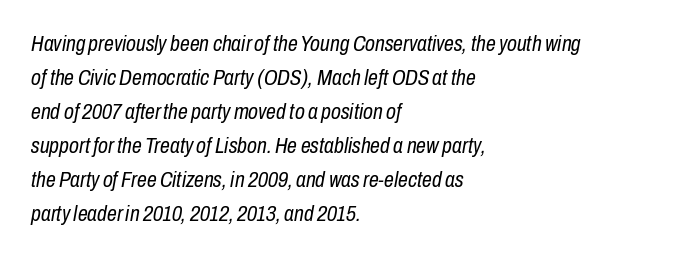
{"italic": "yes", "lean": "right", "slant_degrees": 10, "bold": "no", "underline": "no", "align": "left", "line_spacing": "normal", "line_spacing_ratio": 1.55, "letter_spacing": "normal", "letter_spacing_em": 0.0, "glyph_px": 22}
